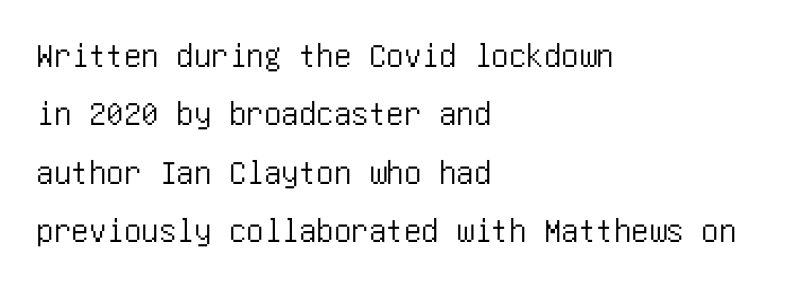
How are the letters spaced? Ordinarily, with no added tracking. The lines in this sample share a left origin and differ only in where they stop. Glance below the letters and you will spot only blank space. Regarding serifs, this sample does without them. In terms of leading, this rendering sits right in the middle.
